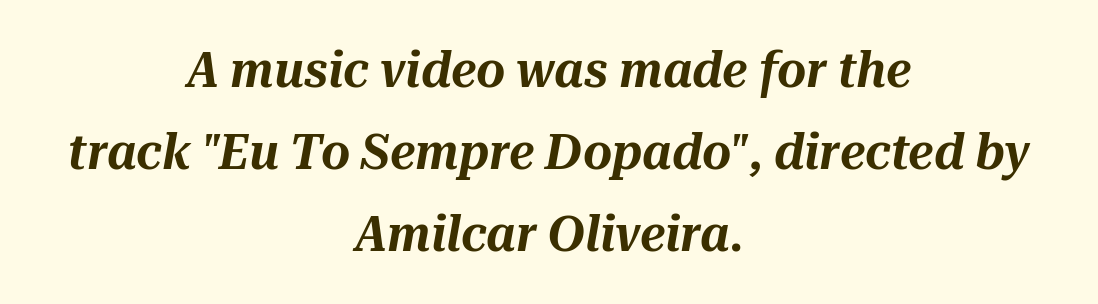
{"italic": "yes", "lean": "right", "slant_degrees": 10, "width": "normal", "stroke_contrast": "medium", "x_height": "medium", "monospaced": "no", "underline": "no", "align": "center", "line_spacing": "normal", "line_spacing_ratio": 1.64, "letter_spacing": "normal", "letter_spacing_em": 0.0, "glyph_px": 50}
